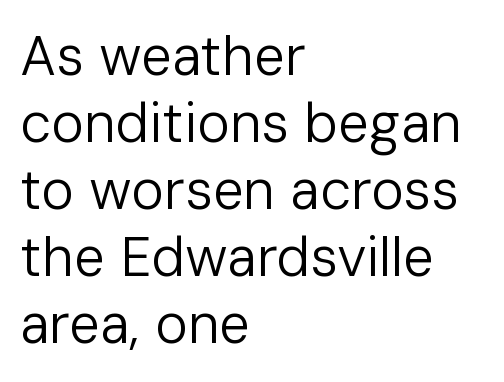
{"serif": "no", "italic": "no", "bold": "no", "weight": "regular", "width": "normal", "stroke_contrast": "low", "x_height": "medium", "monospaced": "no", "underline": "no", "align": "left", "line_spacing_ratio": 1.22, "letter_spacing": "normal", "letter_spacing_em": 0.0, "glyph_px": 55}
